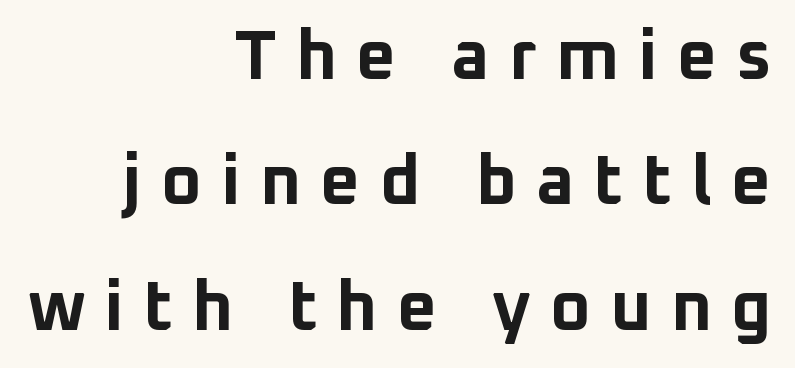
{"serif": "no", "italic": "no", "bold": "yes", "weight": "bold", "width": "normal", "stroke_contrast": "low", "x_height": "medium", "monospaced": "no", "underline": "no", "align": "right", "line_spacing_ratio": 1.79, "letter_spacing": "wide", "letter_spacing_em": 0.27, "glyph_px": 70}
